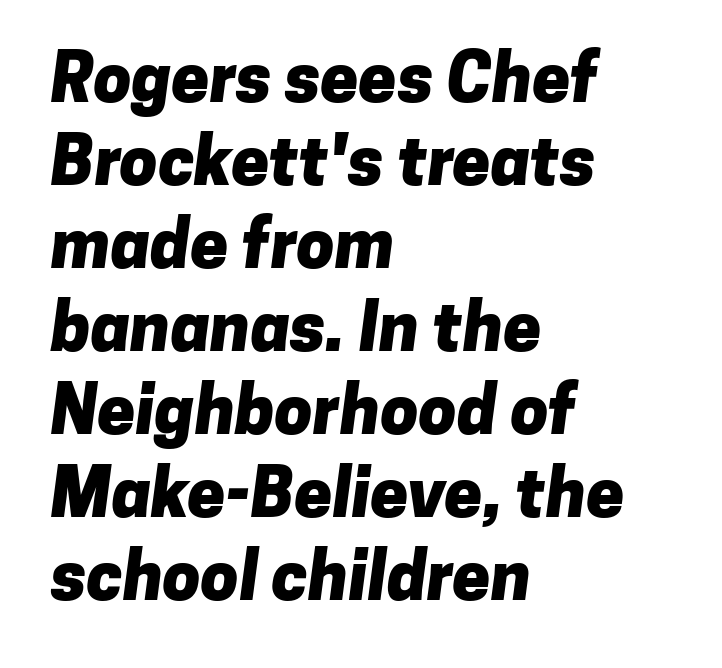
The image shows 68 px heavy sans-serif type; set left-aligned, line spacing 1.22x, normal letter spacing, not underlined; low stroke contrast and a medium x-height.
